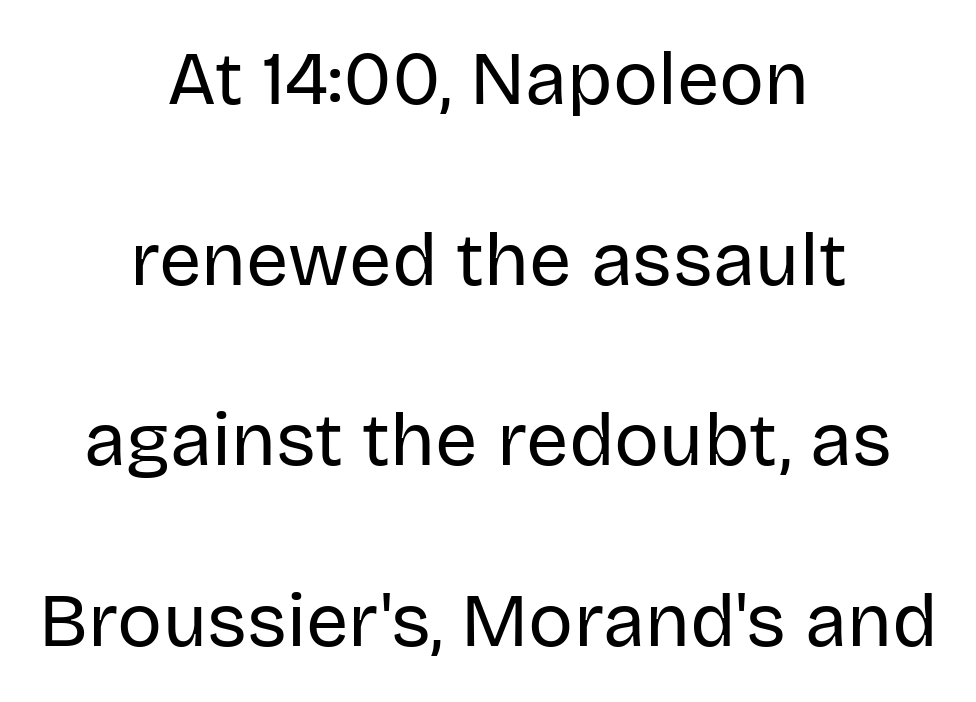
Q: Is the text bold? A: No.
Q: Is the text italic (slanted)? A: No, it is upright.
Q: Is the typeface a serif or a sans-serif typeface? A: Sans-serif.
Q: Is the text underlined? A: No.
Q: How is the paragraph aligned? A: Centered.
Q: Is the spacing between letters normal or unusually wide? A: Normal.
Q: Is the spacing between lines tight, normal or loose? A: Loose.
Q: Width (condensed, normal, or wide)? A: Normal.
Q: Stroke contrast? A: Low.
Q: x-height? A: Large.
Q: Monospaced? A: No.
